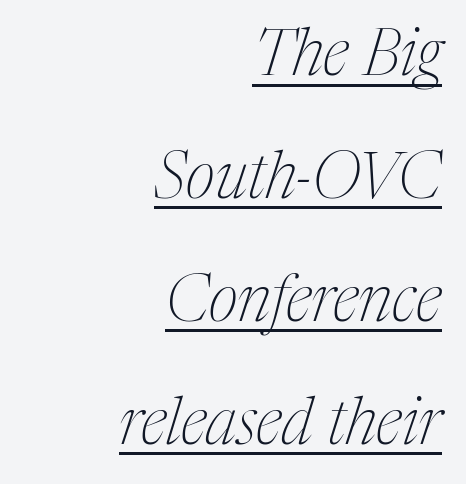
Q: Is the text bold? A: No.
Q: Is the text italic (slanted)? A: Yes, it leans right by about 17 degrees.
Q: Is the typeface a serif or a sans-serif typeface? A: Serif.
Q: Is the text underlined? A: Yes.
Q: How is the paragraph aligned? A: Right-aligned.
Q: Is the spacing between letters normal or unusually wide? A: Normal.
Q: Is the spacing between lines tight, normal or loose? A: Loose.
Q: Width (condensed, normal, or wide)? A: Condensed.
Q: Stroke contrast? A: Medium.
Q: x-height? A: Medium.
Q: Monospaced? A: No.
